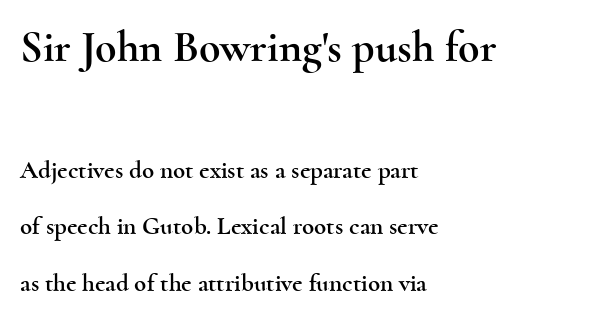
Q: Is the text italic (slanted)? A: No, it is upright.
Q: Is the typeface a serif or a sans-serif typeface? A: Serif.
Q: Is the text underlined? A: No.
Q: How is the paragraph aligned? A: Left-aligned.
Q: Is the spacing between letters normal or unusually wide? A: Normal.
Q: Is the spacing between lines tight, normal or loose? A: Loose.
Q: Which block of text is set in a larger size, the first (top) or the second (bottom)? A: The first (top) one.
Q: Width (condensed, normal, or wide)? A: Wide.
Q: x-height? A: Small.
Q: Monospaced? A: No.
